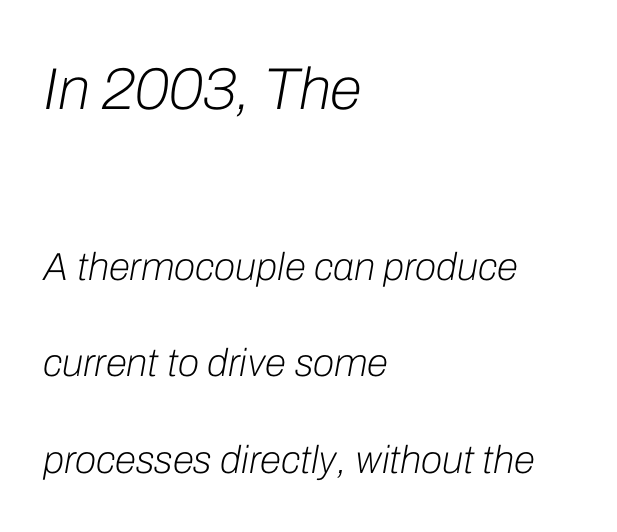
Q: Is the text bold? A: No.
Q: Is the text italic (slanted)? A: Yes, it leans right by about 10 degrees.
Q: Is the text underlined? A: No.
Q: How is the paragraph aligned? A: Left-aligned.
Q: Is the spacing between letters normal or unusually wide? A: Normal.
Q: Is the spacing between lines tight, normal or loose? A: Loose.
Q: Which block of text is set in a larger size, the first (top) or the second (bottom)? A: The first (top) one.
Q: Width (condensed, normal, or wide)? A: Normal.
Q: Stroke contrast? A: Low.
Q: x-height? A: Medium.
Q: Monospaced? A: No.
